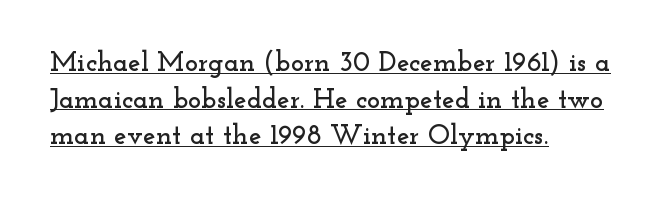
The image shows 28 px wide serif type, upright; set left-aligned, normal line spacing (1.31x), normal letter spacing, underlined; low stroke contrast and a small x-height.
